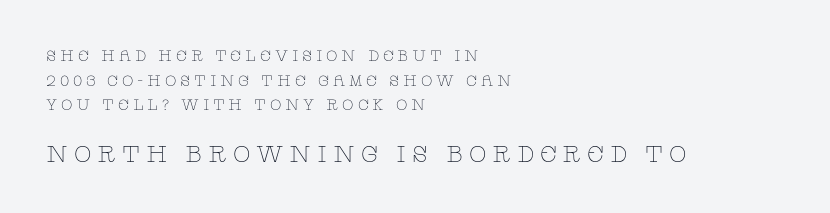
{"italic": "no", "bold": "no", "underline": "no", "align": "left", "line_spacing": "normal", "line_spacing_ratio": 1.65, "letter_spacing": "wide", "letter_spacing_em": 0.25, "larger_block": "second", "size_ratio": 1.53, "glyph_px": 23}
